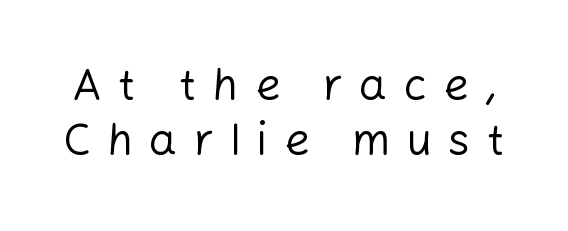
The glyphs in this specimen are sans serif. You can tell it's not italic because the verticals are truly vertical. This reads as an unemphasized weight, regular at the heaviest. The passage shown is not underscored anywhere. Words appear elongated and porous because spacing is wide.
